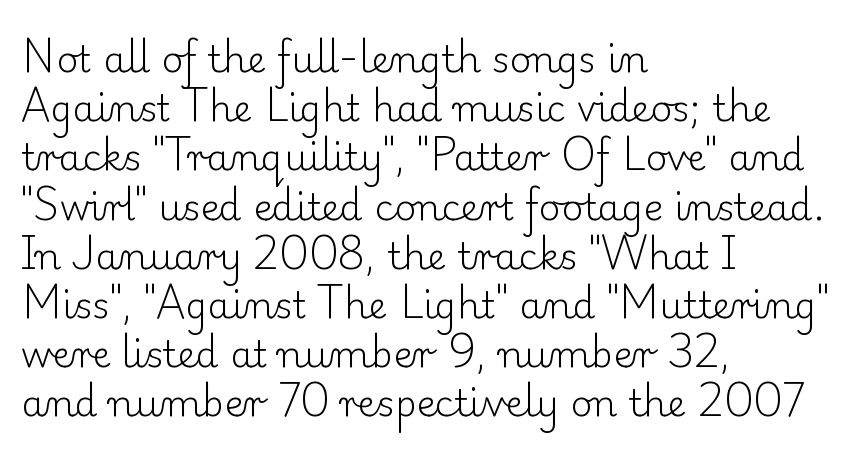
The passage shown is not underscored anywhere. This sample has the flowing, uneven cadence of proportional lettering. Italic: no, the glyphs are upright roman.
